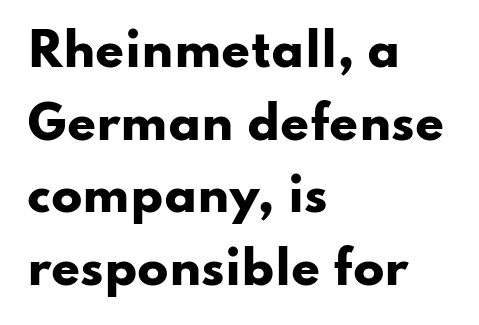
{"serif": "no", "italic": "no", "bold": "yes", "weight": "heavy", "width": "wide", "stroke_contrast": "low", "x_height": "small", "monospaced": "no", "underline": "no", "align": "left", "line_spacing": "normal", "line_spacing_ratio": 1.58, "letter_spacing": "normal", "letter_spacing_em": 0.0, "glyph_px": 46}
